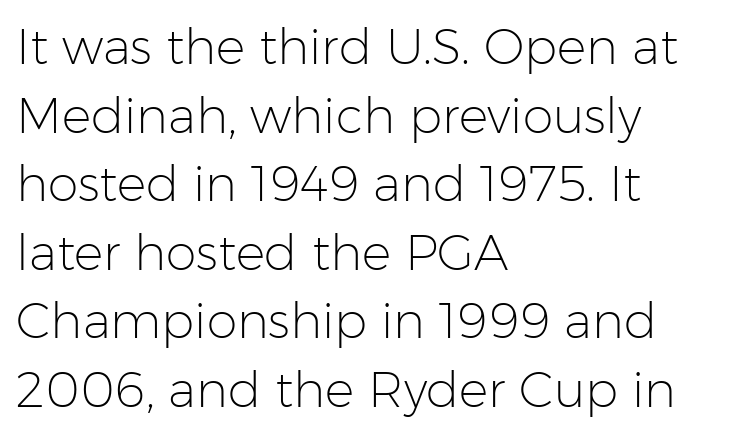
The face used here is proportionally spaced, like ordinary book or web type. Interline gaps are of average width in this sample. Nope, not italic — everything's standing straight. Short note: letters normally spaced. Words float on clear page, feet unadorned.
